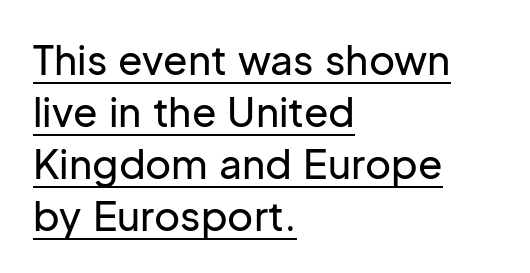
Horizontal alignment here is leftward, the default for most running prose. Notice how descenders clear the ascenders below comfortably — that's standard leading. The horizontal fit of the characters is conventional and even. This sample uses an upright cut, with every glyph sitting square on the baseline.
